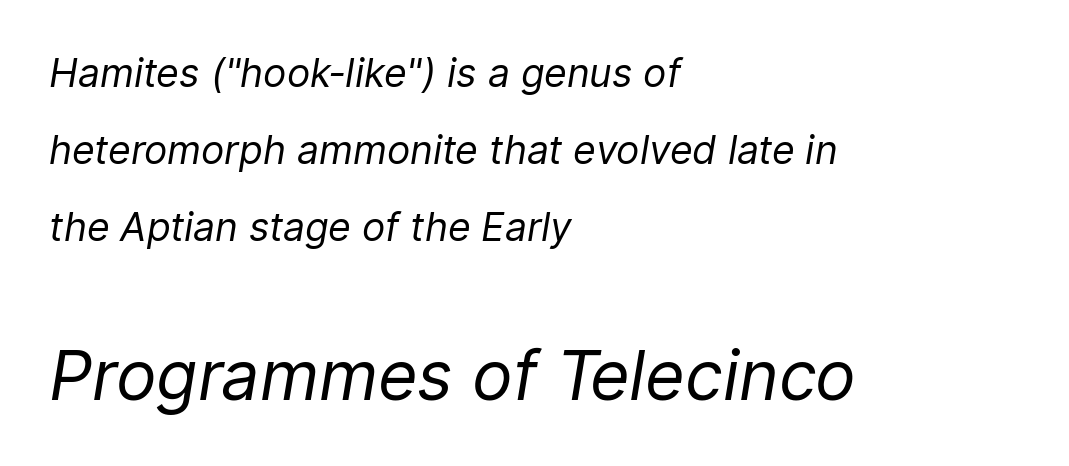
Q: Is the text bold? A: No.
Q: Is the text italic (slanted)? A: Yes, it leans right by about 9 degrees.
Q: Is the text underlined? A: No.
Q: How is the paragraph aligned? A: Left-aligned.
Q: Is the spacing between letters normal or unusually wide? A: Normal.
Q: Is the spacing between lines tight, normal or loose? A: Loose.
Q: Which block of text is set in a larger size, the first (top) or the second (bottom)? A: The second (bottom) one.
Q: Width (condensed, normal, or wide)? A: Normal.
Q: Stroke contrast? A: Low.
Q: x-height? A: Medium.
Q: Monospaced? A: No.
